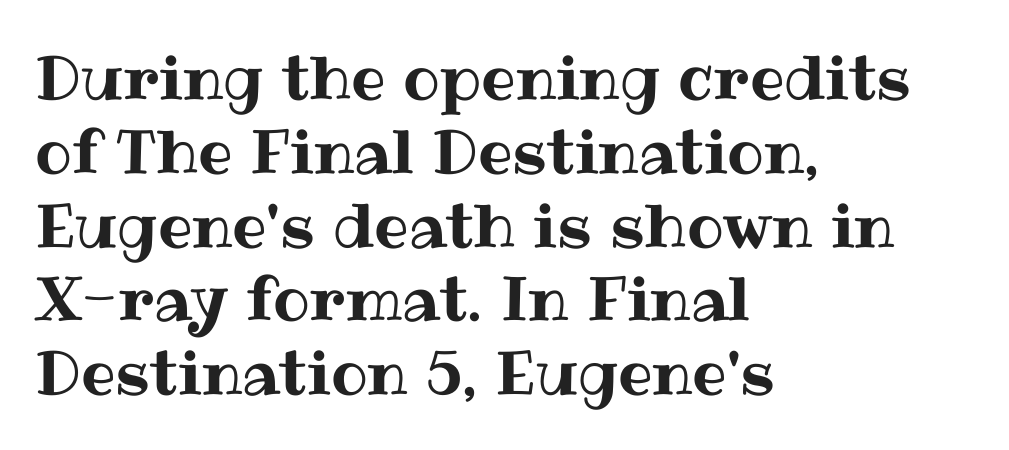
The image shows 61 px text type, upright; set left-aligned, line spacing 1.21x, normal letter spacing, not underlined; medium stroke contrast and a medium x-height.
